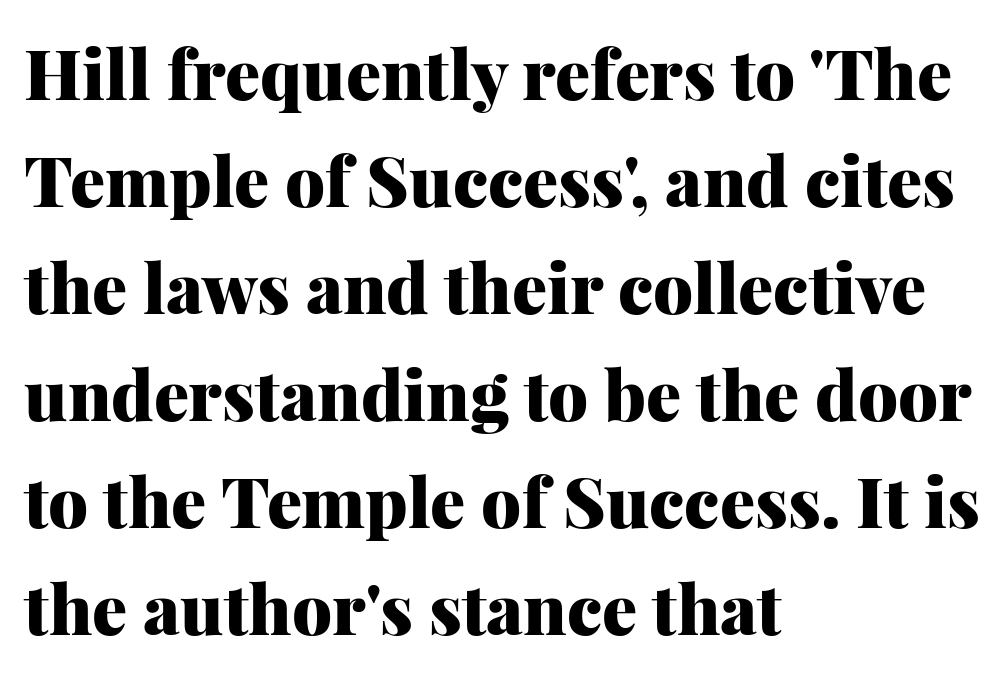
Heavy, bold letterforms. Is the letter spacing exaggerated? No — it looks like the ordinary default. Unlike italic type, these characters show no tilt at all. The font family rendered here belongs to the serif group.
